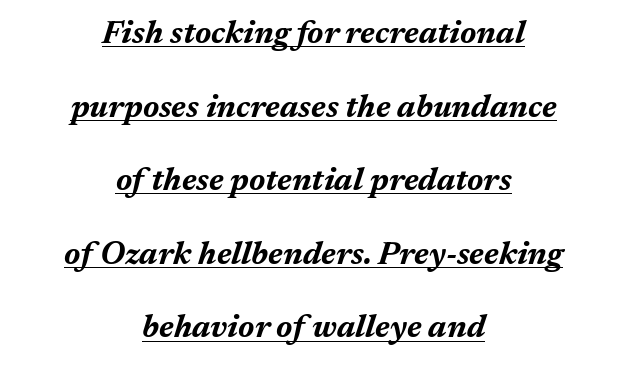
Q: Is the text bold? A: Yes.
Q: Is the text italic (slanted)? A: Yes, it leans right by about 17 degrees.
Q: Is the text underlined? A: Yes.
Q: How is the paragraph aligned? A: Centered.
Q: Is the spacing between letters normal or unusually wide? A: Normal.
Q: Is the spacing between lines tight, normal or loose? A: Loose.
Q: Width (condensed, normal, or wide)? A: Normal.
Q: Stroke contrast? A: Medium.
Q: x-height? A: Medium.
Q: Monospaced? A: No.
